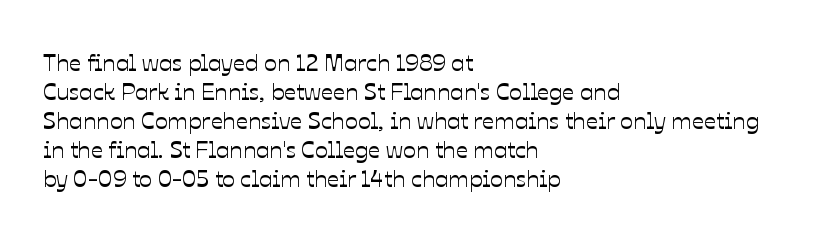
Q: Is the text italic (slanted)? A: No, it is upright.
Q: Is the text underlined? A: No.
Q: How is the paragraph aligned? A: Left-aligned.
Q: Is the spacing between letters normal or unusually wide? A: Normal.
